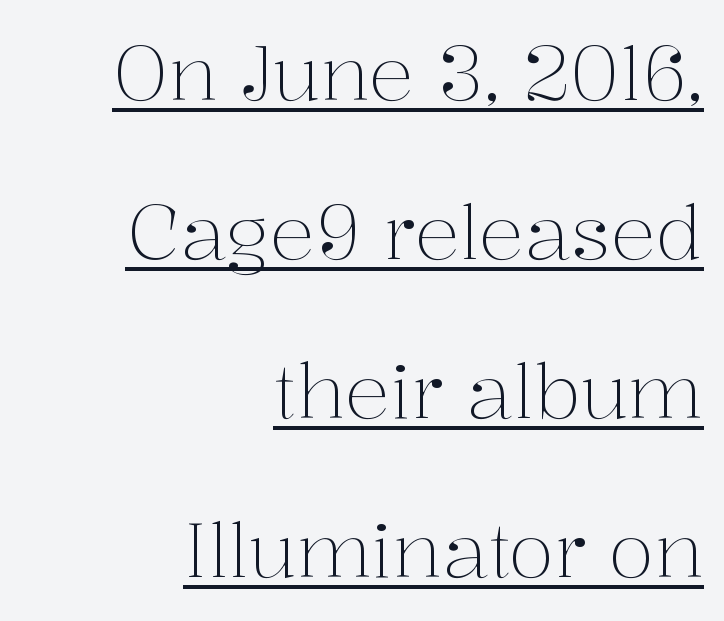
Quick note: interline space is abundant. Posture: upright roman. This rendering uses right alignment, leaving the left contour irregular. The letters advance in unequal steps, a hallmark of proportional type. Looks like someone drew a line under every word here.
